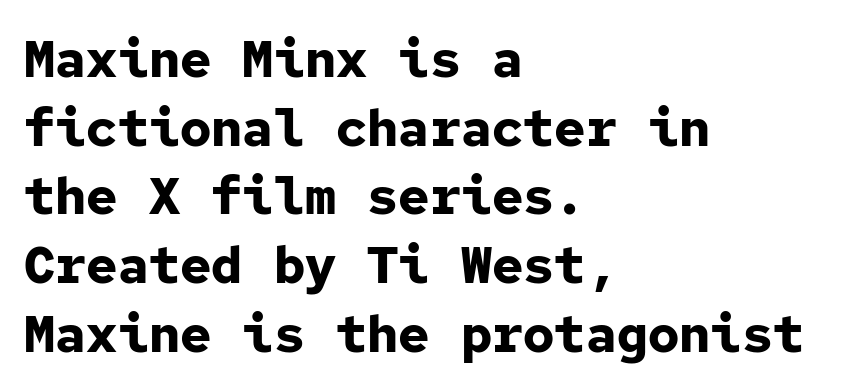
The image shows 52 px bold sans-serif type, upright, monospaced; set left-aligned, normal line spacing (1.32x), normal letter spacing, not underlined; low stroke contrast and a medium x-height.
